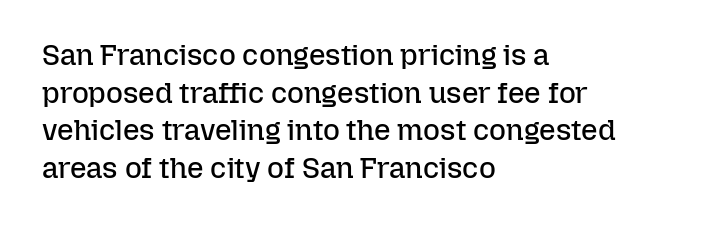
The text block is weighted toward the left margin, trailing off unevenly rightward. Looks like regular typesetting: each glyph gets only the width it needs. Students, note that the glyphs here touch the page at normal intervals. The zone under the glyphs is completely vacant. Does the lettering tilt? It doesn't — this is upright. No extra ink here — the face is not bold.
